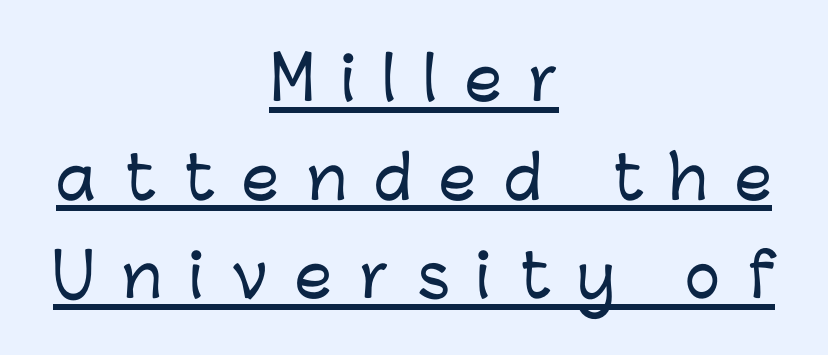
{"serif": "no", "italic": "no", "width": "normal", "stroke_contrast": "low", "x_height": "medium", "monospaced": "no", "underline": "yes", "align": "center", "line_spacing": "normal", "line_spacing_ratio": 1.67, "letter_spacing": "wide", "letter_spacing_em": 0.47, "glyph_px": 59}
